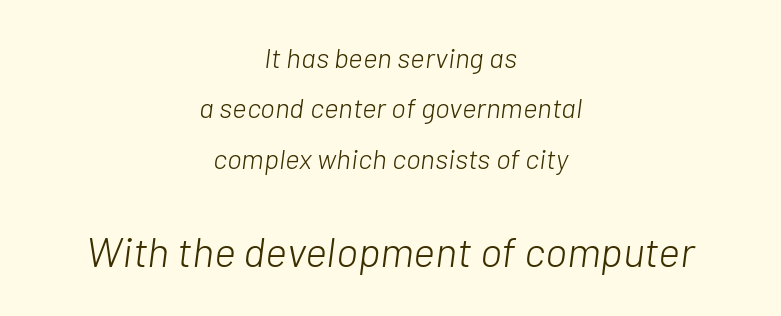
The image shows 42 px light type, italic (leaning right); set centered, line spacing 1.8x, normal letter spacing, not underlined; the second (bottom) block is 1.5x larger; low stroke contrast and a medium x-height.
